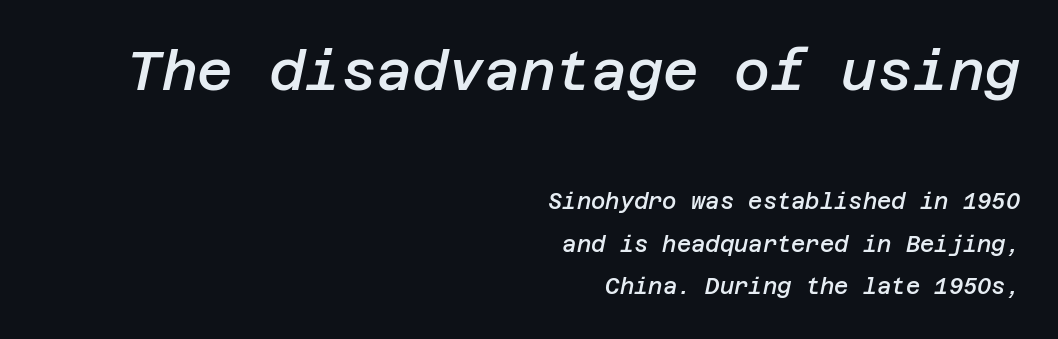
{"italic": "yes", "lean": "right", "slant_degrees": 12, "bold": "semi", "weight": "semibold", "width": "normal", "stroke_contrast": "low", "x_height": "large", "underline": "no", "align": "right", "line_spacing": "loose", "line_spacing_ratio": 1.93, "letter_spacing": "normal", "letter_spacing_em": 0.0, "larger_block": "first", "size_ratio": 2.5, "glyph_px": 55}
